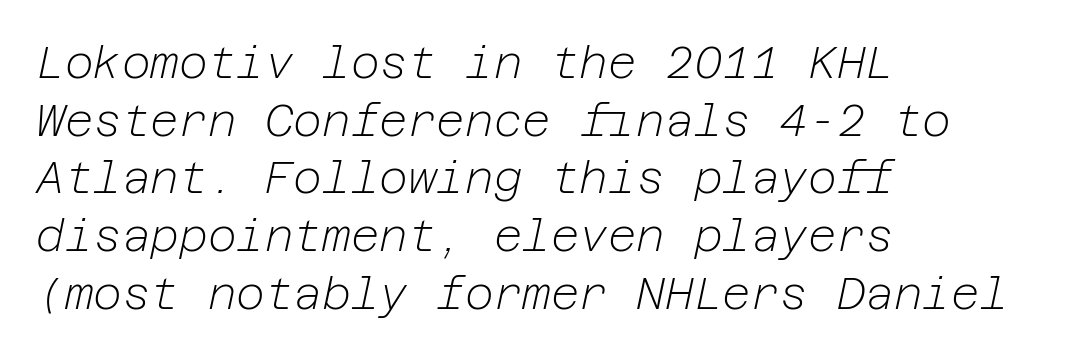
The image shows 44 px light type, italic (leaning right); set left-aligned, normal line spacing (1.31x), normal letter spacing, not underlined; low stroke contrast and a medium x-height.
